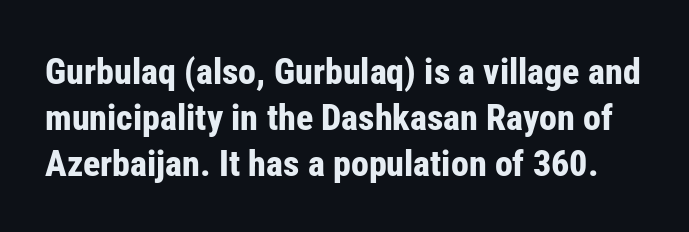
{"serif": "no", "italic": "no", "bold": "yes", "weight": "bold", "width": "condensed", "stroke_contrast": "low", "x_height": "medium", "monospaced": "no", "underline": "no", "line_spacing": "normal", "line_spacing_ratio": 1.28, "letter_spacing": "normal", "letter_spacing_em": 0.0, "glyph_px": 36}
